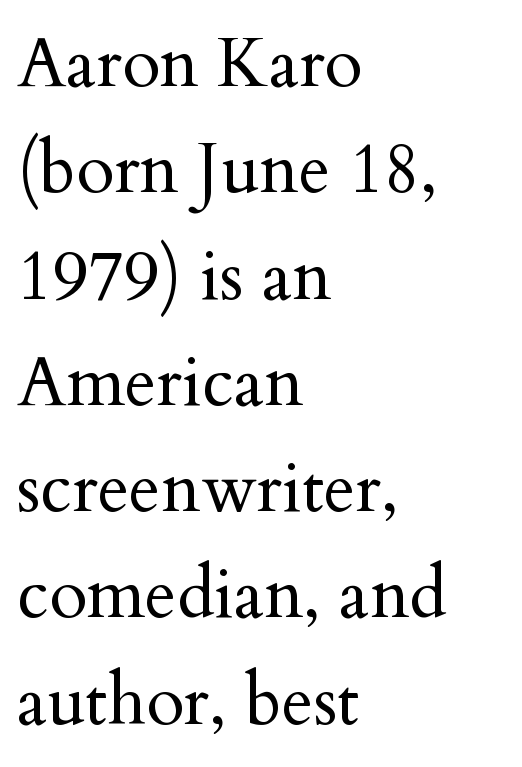
Line beginnings align vertically; line endings do not. You could call the tracking neutral — neither tight nor loose. Descenders hang freely into open space. Leading: standard. The type family on display is of the serif kind.
